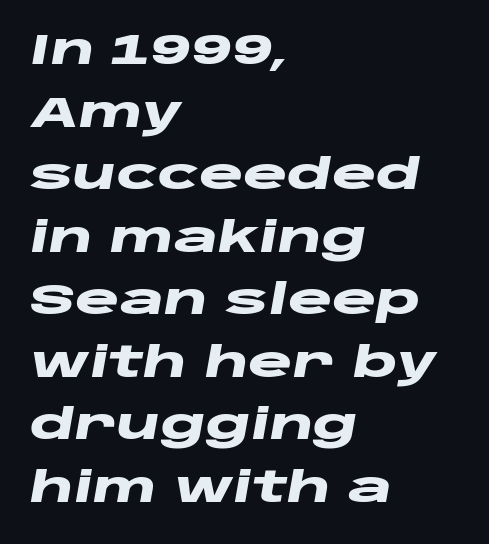
Q: Is the text bold? A: Yes.
Q: Is the text italic (slanted)? A: Yes, it leans right by about 10 degrees.
Q: Is the text underlined? A: No.
Q: How is the paragraph aligned? A: Left-aligned.
Q: Is the spacing between letters normal or unusually wide? A: Normal.
Q: Is the spacing between lines tight, normal or loose? A: Normal.
Q: Width (condensed, normal, or wide)? A: Wide.
Q: Stroke contrast? A: Low.
Q: x-height? A: Large.
Q: Monospaced? A: No.
